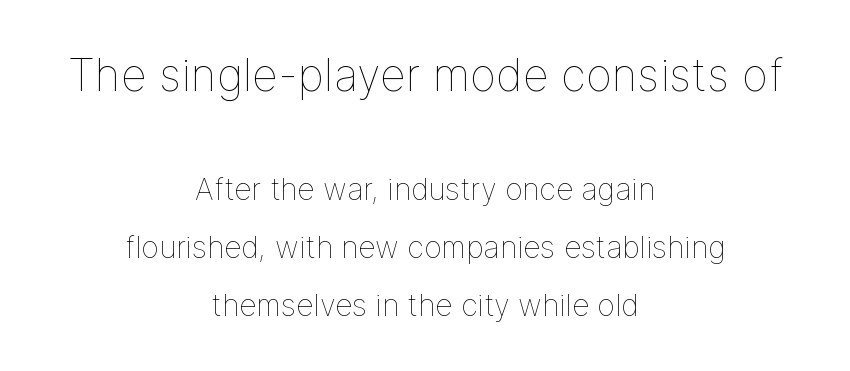
Q: Is the text bold? A: No.
Q: Is the text italic (slanted)? A: No, it is upright.
Q: Is the text underlined? A: No.
Q: How is the paragraph aligned? A: Centered.
Q: Is the spacing between letters normal or unusually wide? A: Normal.
Q: Is the spacing between lines tight, normal or loose? A: Loose.
Q: Which block of text is set in a larger size, the first (top) or the second (bottom)? A: The first (top) one.
Q: Width (condensed, normal, or wide)? A: Normal.
Q: Stroke contrast? A: Low.
Q: x-height? A: Medium.
Q: Monospaced? A: No.
